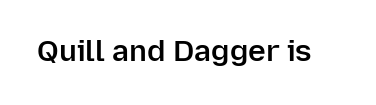
The image shows 30 px semibold sans-serif type, upright; set normal letter spacing, not underlined; low stroke contrast and a medium x-height.
